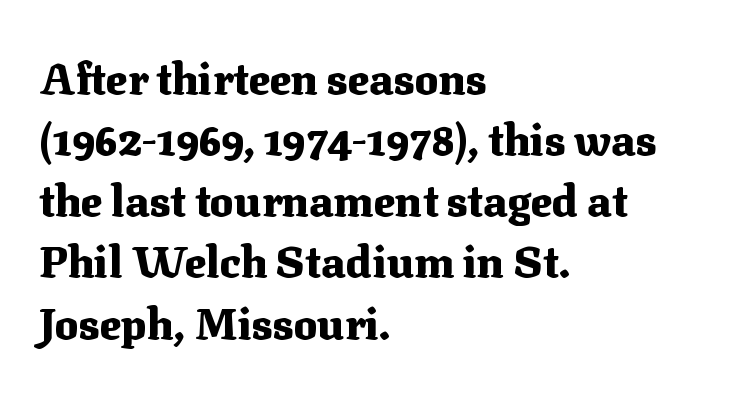
Italic? Not at all — the glyphs are vertical. Here the designer chose a conventional face with non-uniform glyph widths. These lines stack with their left ends in a neat column. Does extra space separate the letters? No, they use regular spacing. The leading is moderate, giving the passage an even texture.
